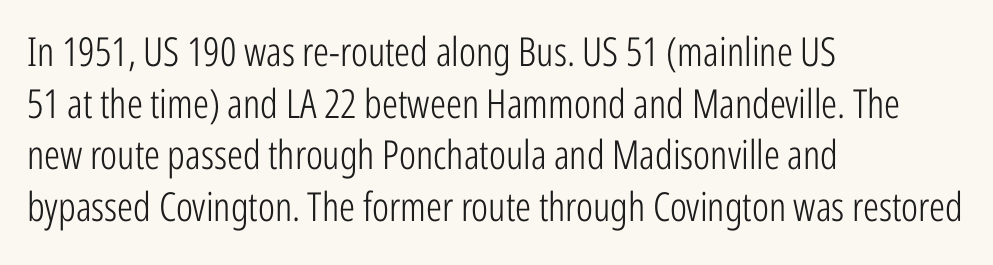
The image shows 40 px light, condensed sans-serif type, upright; set left-aligned, normal line spacing (1.29x), normal letter spacing, not underlined; low stroke contrast and a medium x-height.
